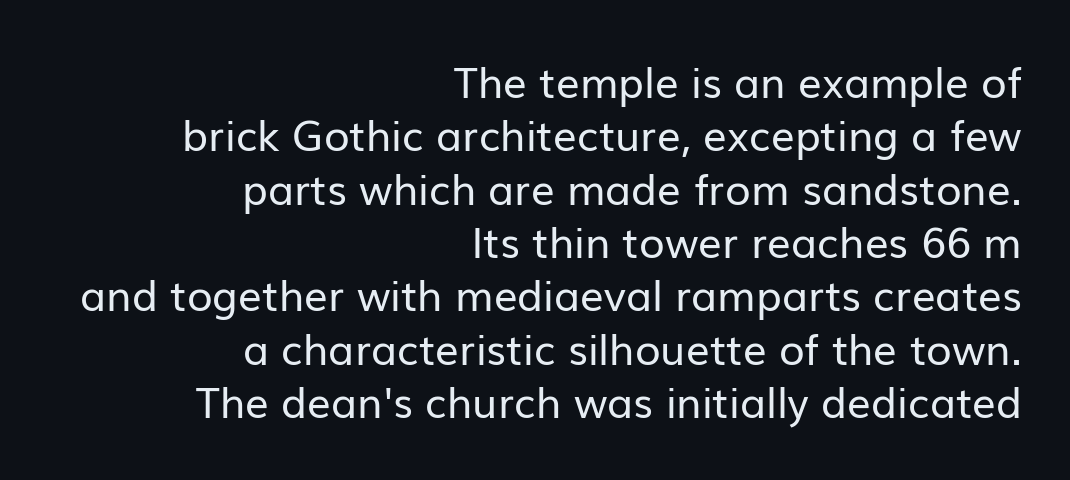
The zone under the glyphs is completely vacant. A roman cut, with each character standing at attention. Reading down the block, your eye finds every line finishing at a fixed right position. How would I describe the line gaps? Plain and ordinary. Students, note that the glyphs here touch the page at normal intervals.
